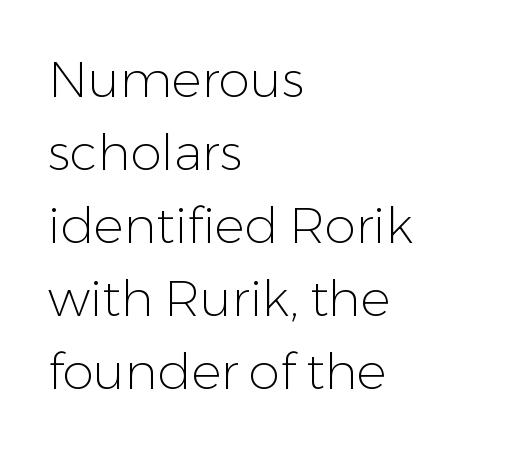
{"serif": "no", "italic": "no", "bold": "no", "weight": "light", "width": "normal", "stroke_contrast": "low", "x_height": "medium", "monospaced": "no", "underline": "no", "align": "left", "line_spacing": "normal", "line_spacing_ratio": 1.46, "letter_spacing": "normal", "letter_spacing_em": 0.0, "glyph_px": 50}
